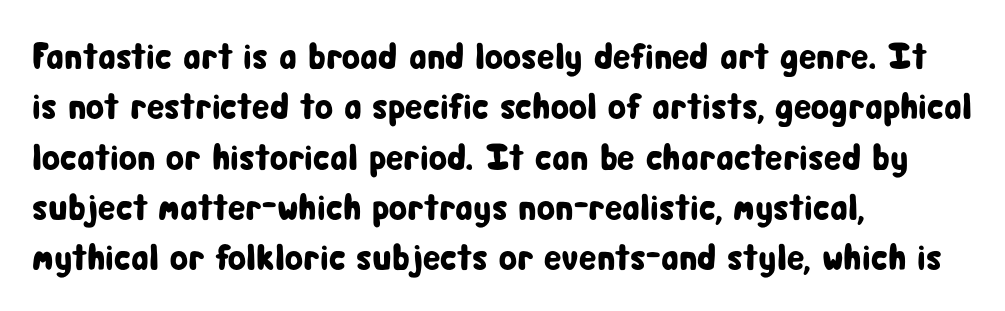
Q: Is the text italic (slanted)? A: No, it is upright.
Q: Is the typeface a serif or a sans-serif typeface? A: Sans-serif.
Q: Is the text underlined? A: No.
Q: How is the paragraph aligned? A: Left-aligned.
Q: Is the spacing between letters normal or unusually wide? A: Normal.
Q: Is the spacing between lines tight, normal or loose? A: Normal.
Q: Width (condensed, normal, or wide)? A: Condensed.
Q: Stroke contrast? A: Low.
Q: x-height? A: Medium.
Q: Monospaced? A: No.
